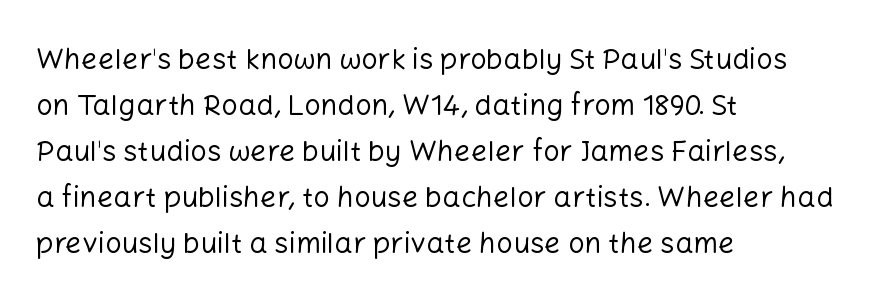
Clear beneath every line of the passage. Which margin do the lines hug? The left one — the right edge is uneven. Each letter keeps its own natural width here, so spacing adapts to shape. Is the stroke heavy? The answer is a plain regular-or-lighter.
